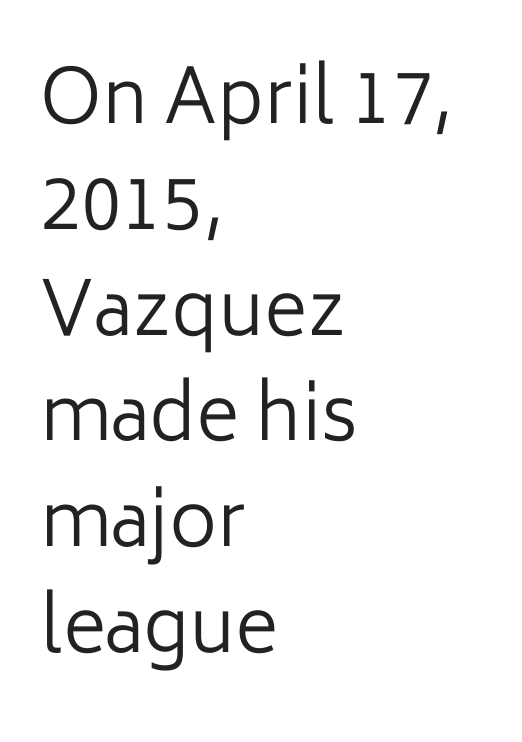
Q: Is the text bold? A: No.
Q: Is the text italic (slanted)? A: No, it is upright.
Q: Is the typeface a serif or a sans-serif typeface? A: Sans-serif.
Q: Is the text underlined? A: No.
Q: How is the paragraph aligned? A: Left-aligned.
Q: Is the spacing between letters normal or unusually wide? A: Normal.
Q: Is the spacing between lines tight, normal or loose? A: Normal.
Q: Width (condensed, normal, or wide)? A: Normal.
Q: Stroke contrast? A: Low.
Q: x-height? A: Medium.
Q: Monospaced? A: No.
